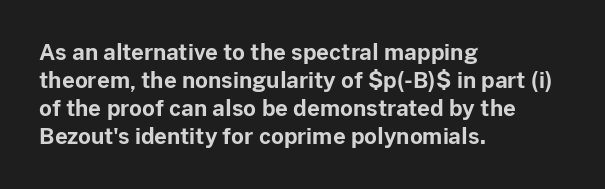
{"italic": "no", "bold": "yes", "underline": "no", "align": "left", "line_spacing": "normal", "line_spacing_ratio": 1.28, "letter_spacing": "normal", "letter_spacing_em": 0.0, "glyph_px": 22}
